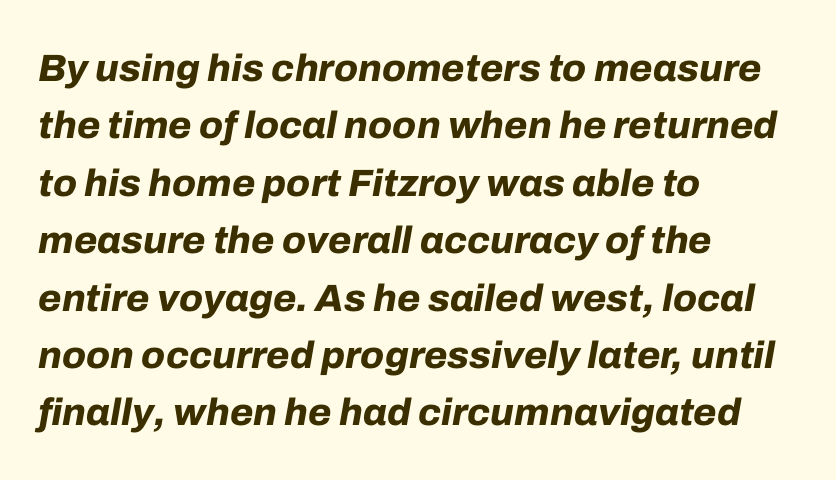
Q: Is the text bold? A: Yes.
Q: Is the text italic (slanted)? A: Yes, it leans right by about 10 degrees.
Q: Is the text underlined? A: No.
Q: How is the paragraph aligned? A: Left-aligned.
Q: Is the spacing between letters normal or unusually wide? A: Normal.
Q: Is the spacing between lines tight, normal or loose? A: Normal.
Q: Width (condensed, normal, or wide)? A: Normal.
Q: Stroke contrast? A: Low.
Q: x-height? A: Medium.
Q: Monospaced? A: No.
